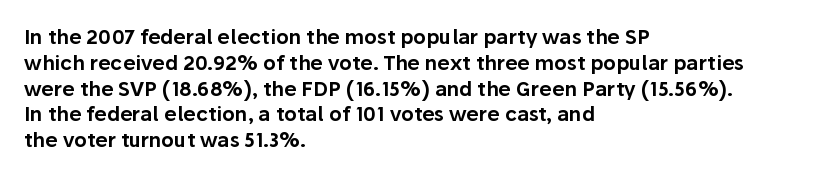
Q: Is the text italic (slanted)? A: No, it is upright.
Q: Is the text underlined? A: No.
Q: How is the paragraph aligned? A: Left-aligned.
Q: Is the spacing between letters normal or unusually wide? A: Normal.
Q: Is the spacing between lines tight, normal or loose? A: Normal.
